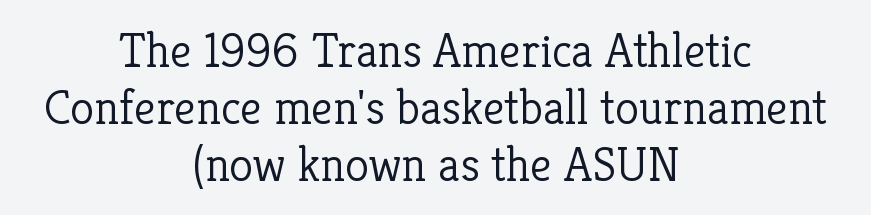
{"serif": "yes", "italic": "no", "bold": "no", "weight": "light", "width": "normal", "stroke_contrast": "low", "x_height": "medium", "monospaced": "no", "underline": "no", "align": "center", "line_spacing_ratio": 1.16, "letter_spacing": "normal", "letter_spacing_em": 0.0, "glyph_px": 49}
